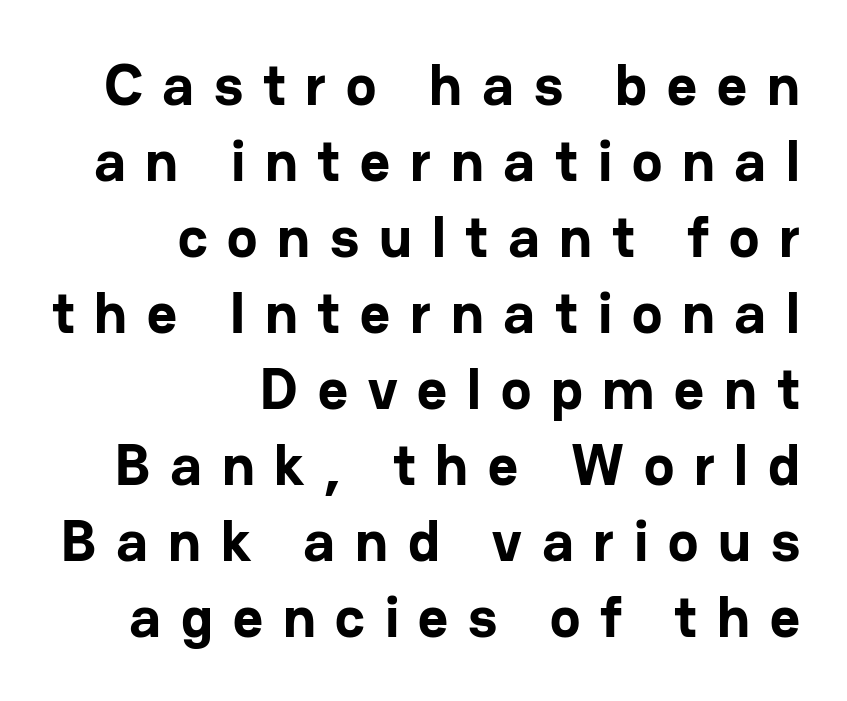
{"serif": "no", "italic": "no", "bold": "yes", "weight": "bold", "width": "normal", "stroke_contrast": "low", "x_height": "medium", "monospaced": "no", "underline": "no", "align": "right", "line_spacing": "normal", "line_spacing_ratio": 1.31, "letter_spacing": "wide", "letter_spacing_em": 0.34, "glyph_px": 58}
